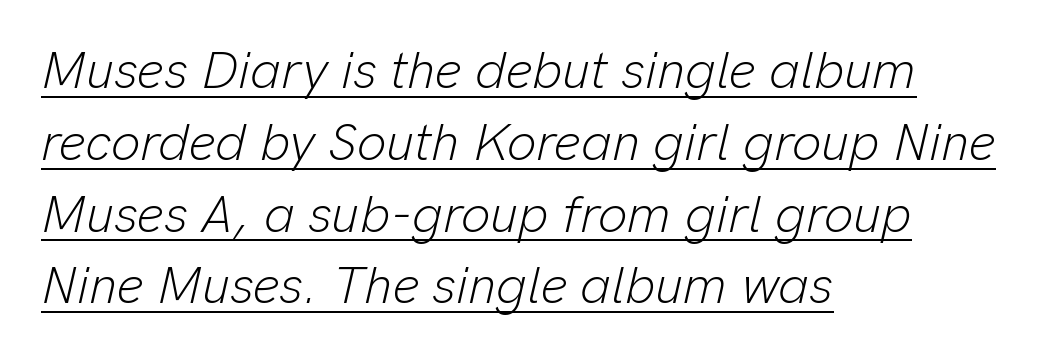
{"italic": "yes", "lean": "right", "slant_degrees": 13, "bold": "no", "weight": "light", "width": "normal", "stroke_contrast": "low", "x_height": "medium", "monospaced": "no", "underline": "yes", "align": "left", "line_spacing": "normal", "line_spacing_ratio": 1.38, "letter_spacing": "normal", "letter_spacing_em": 0.0, "glyph_px": 52}
